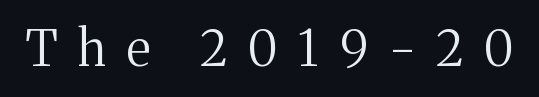
{"serif": "yes", "italic": "no", "bold": "no", "weight": "regular", "width": "normal", "stroke_contrast": "medium", "x_height": "medium", "monospaced": "no", "underline": "no", "letter_spacing": "wide", "letter_spacing_em": 0.42, "glyph_px": 49}
